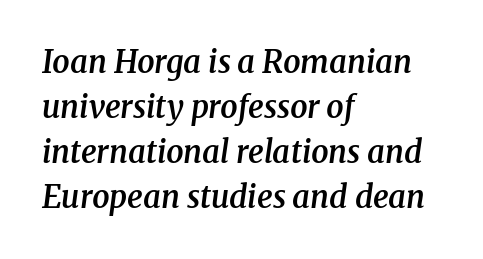
{"serif": "yes", "italic": "yes", "lean": "right", "slant_degrees": 8, "bold": "semi", "weight": "semibold", "width": "normal", "stroke_contrast": "medium", "x_height": "medium", "monospaced": "no", "underline": "no", "align": "left", "line_spacing": "normal", "line_spacing_ratio": 1.45, "letter_spacing": "normal", "letter_spacing_em": 0.0, "glyph_px": 31}
